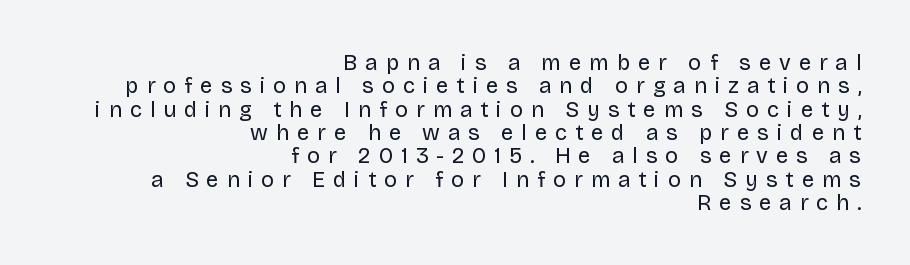
Q: Is the text bold? A: No.
Q: Is the text italic (slanted)? A: No, it is upright.
Q: Is the text underlined? A: No.
Q: How is the paragraph aligned? A: Right-aligned.
Q: Is the spacing between letters normal or unusually wide? A: Unusually wide.
Q: Is the spacing between lines tight, normal or loose? A: Tight.
